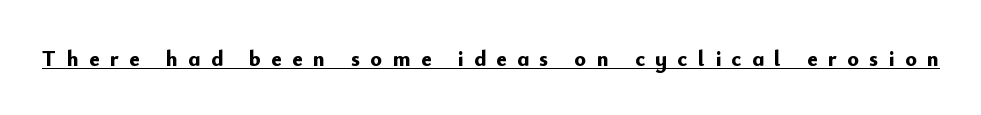
Q: Is the text bold? A: Yes.
Q: Is the text italic (slanted)? A: No, it is upright.
Q: Is the text underlined? A: Yes.
Q: Is the spacing between letters normal or unusually wide? A: Unusually wide.
